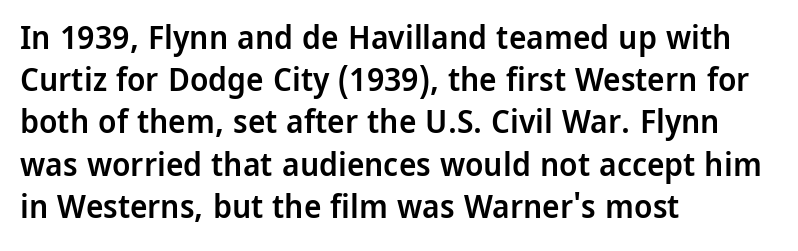
Q: Is the text bold? A: Semi-bold.
Q: Is the text italic (slanted)? A: No, it is upright.
Q: Is the typeface a serif or a sans-serif typeface? A: Sans-serif.
Q: Is the text underlined? A: No.
Q: How is the paragraph aligned? A: Left-aligned.
Q: Is the spacing between letters normal or unusually wide? A: Normal.
Q: Is the spacing between lines tight, normal or loose? A: Normal.
Q: Width (condensed, normal, or wide)? A: Normal.
Q: Stroke contrast? A: Low.
Q: x-height? A: Medium.
Q: Monospaced? A: No.
